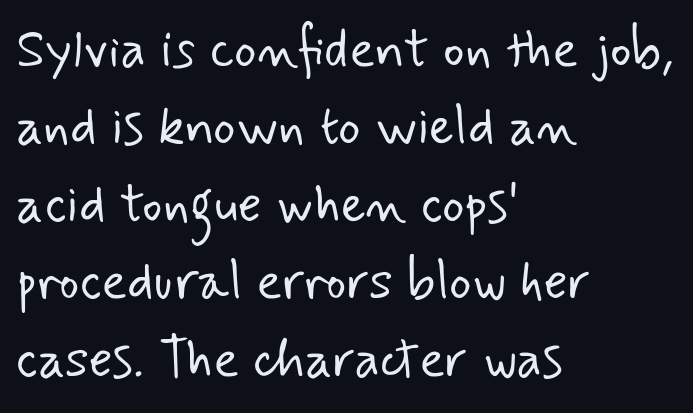
Classification — sans serif. Letter spacing: default. Horizontal bands of white between lines are of average thickness. A classic flush-left, rag-right setting is used for this passage. Nothing heavy about these letters — not bold at all. Here the designer chose a conventional face with non-uniform glyph widths.
